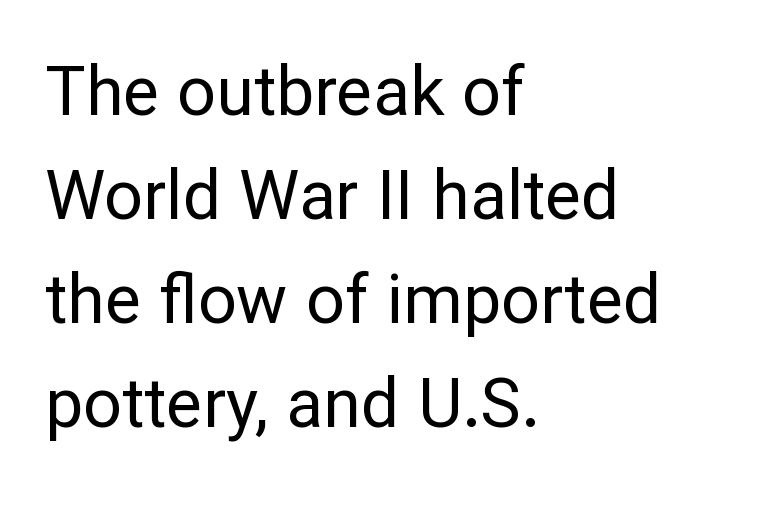
Q: Is the text bold? A: No.
Q: Is the text italic (slanted)? A: No, it is upright.
Q: Is the typeface a serif or a sans-serif typeface? A: Sans-serif.
Q: Is the text underlined? A: No.
Q: How is the paragraph aligned? A: Left-aligned.
Q: Is the spacing between letters normal or unusually wide? A: Normal.
Q: Is the spacing between lines tight, normal or loose? A: Normal.
Q: Width (condensed, normal, or wide)? A: Normal.
Q: Stroke contrast? A: Low.
Q: x-height? A: Medium.
Q: Monospaced? A: No.
